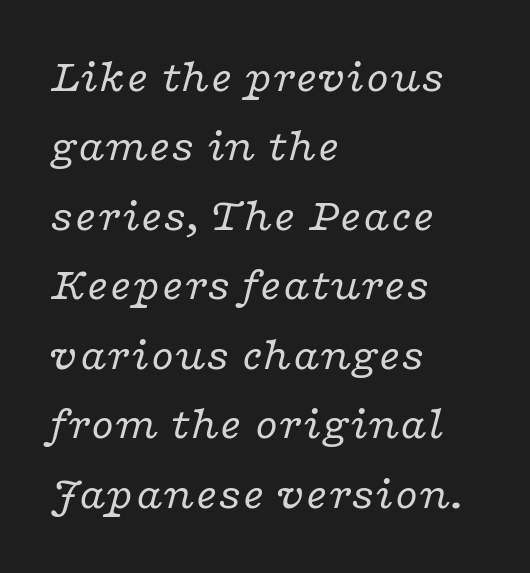
Q: Is the text bold? A: No.
Q: Is the text italic (slanted)? A: Yes, it leans right by about 16 degrees.
Q: Is the typeface a serif or a sans-serif typeface? A: Serif.
Q: Is the text underlined? A: No.
Q: How is the paragraph aligned? A: Left-aligned.
Q: Is the spacing between letters normal or unusually wide? A: Normal.
Q: Is the spacing between lines tight, normal or loose? A: Normal.
Q: Width (condensed, normal, or wide)? A: Wide.
Q: Stroke contrast? A: Low.
Q: x-height? A: Medium.
Q: Monospaced? A: No.
